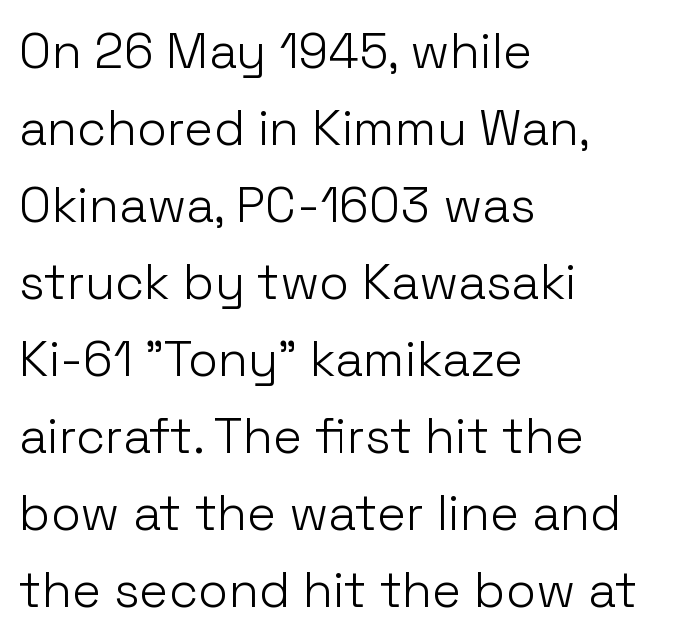
{"serif": "no", "italic": "no", "bold": "no", "weight": "light", "width": "normal", "stroke_contrast": "low", "x_height": "medium", "monospaced": "no", "underline": "no", "align": "left", "line_spacing": "normal", "line_spacing_ratio": 1.57, "letter_spacing": "normal", "letter_spacing_em": 0.0, "glyph_px": 49}
